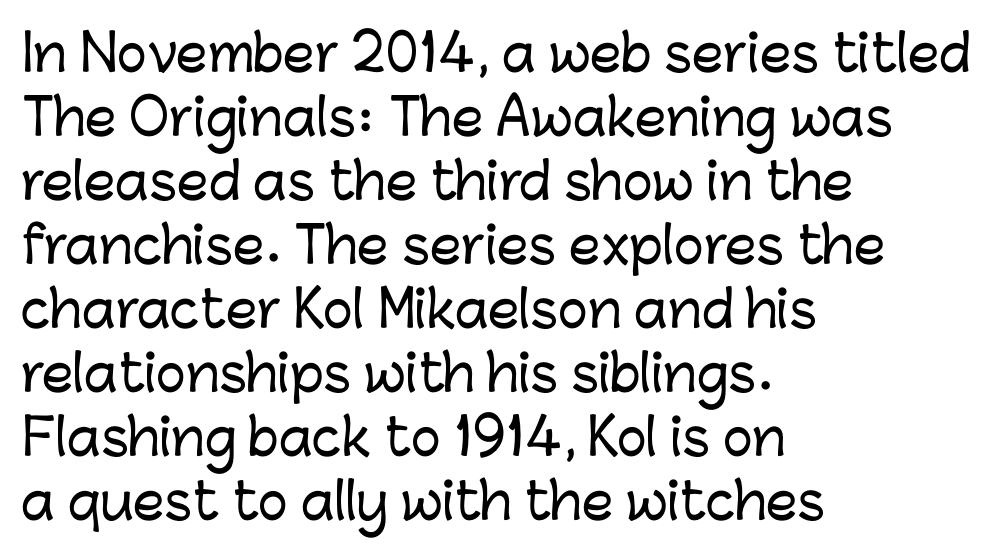
The axis of the letterforms is exactly vertical. One glance says typical: line gaps are just what's usual. Descender tails drop into unmarked territory. Characters follow at the spacing the type designer built in. In CSS terms this would be text-align: left. Spacing verdict: proportional, widths tailored to each character.
